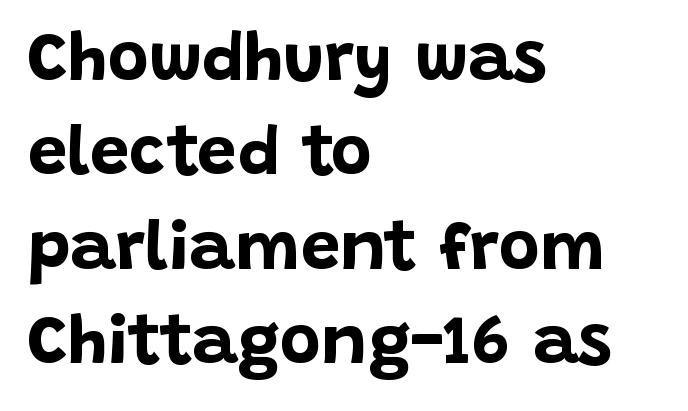
Glyph-to-glyph distance matches everyday printed text. Regarding serifs, this sample does without them. Ordinary non-slanted type is in use. Notice how the passage keeps a crisp vertical edge on the left only. Baseline-to-baseline distance is the conventional proportion of letter height.
